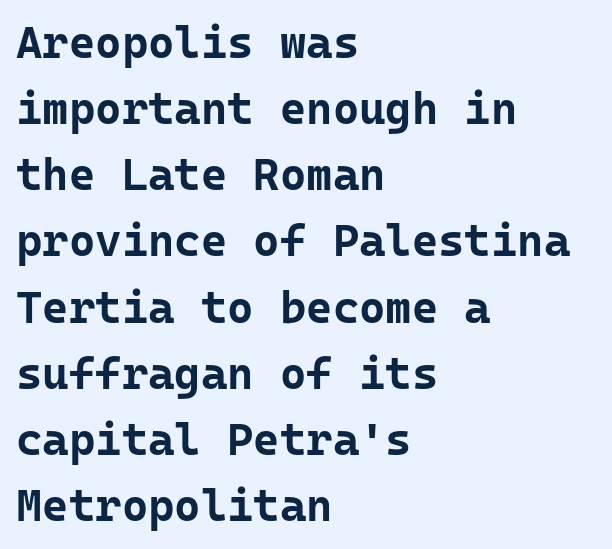
The image shows 45 px bold sans-serif type, upright; set left-aligned, normal line spacing (1.47x), normal letter spacing, not underlined; low stroke contrast and a medium x-height.
